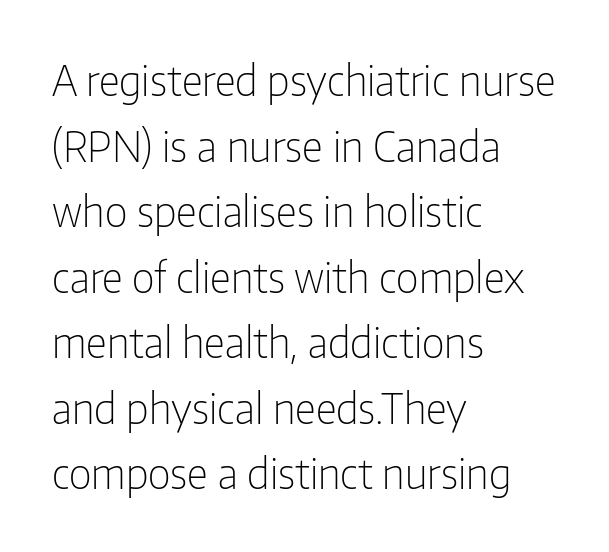
This block has exactly the height ordinary leading produces. The zone under the glyphs is completely vacant. A student would call this left alignment; a typographer would say flush left, rag right. The lettering holds an erect, upright posture throughout. Stems here are at most as thick as an everyday book face. To sum up the face: it is a sans, with no serifs.
